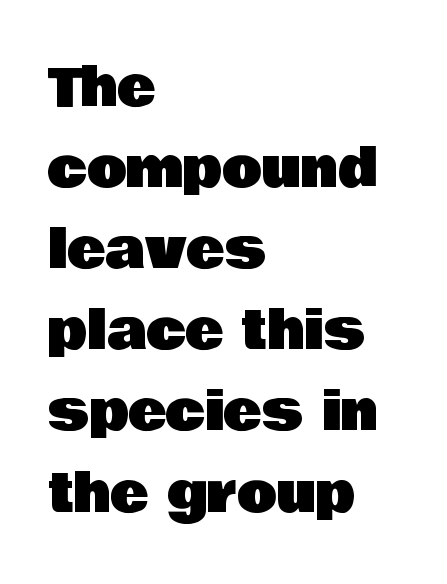
{"serif": "no", "italic": "no", "width": "normal", "stroke_contrast": "low", "x_height": "large", "monospaced": "no", "underline": "no", "align": "left", "line_spacing": "normal", "line_spacing_ratio": 1.56, "letter_spacing": "normal", "letter_spacing_em": 0.0, "glyph_px": 52}
